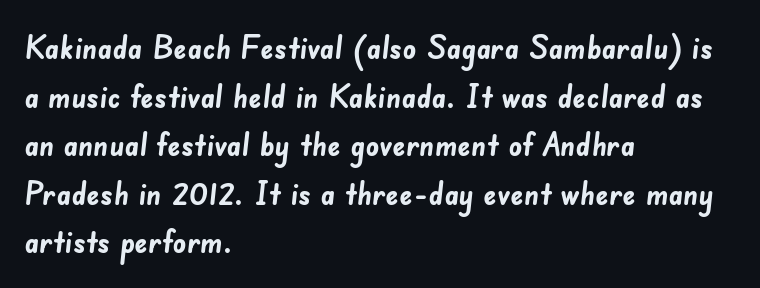
The image shows 33 px semibold sans-serif type; set left-aligned, normal line spacing (1.47x), normal letter spacing, not underlined; low stroke contrast and a small x-height.
